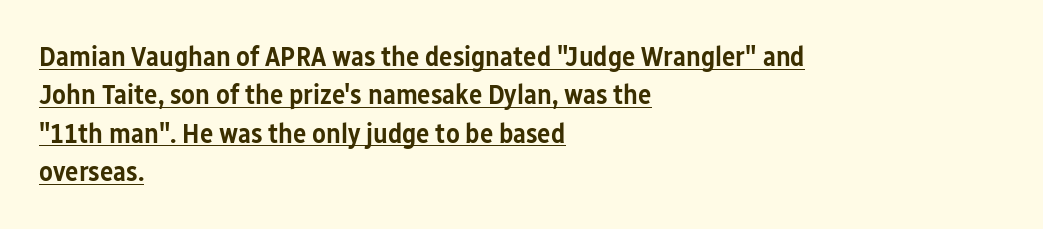
The image shows 28 px semibold, condensed sans-serif type, upright; set left-aligned, normal line spacing (1.37x), normal letter spacing, underlined; low stroke contrast and a medium x-height.
